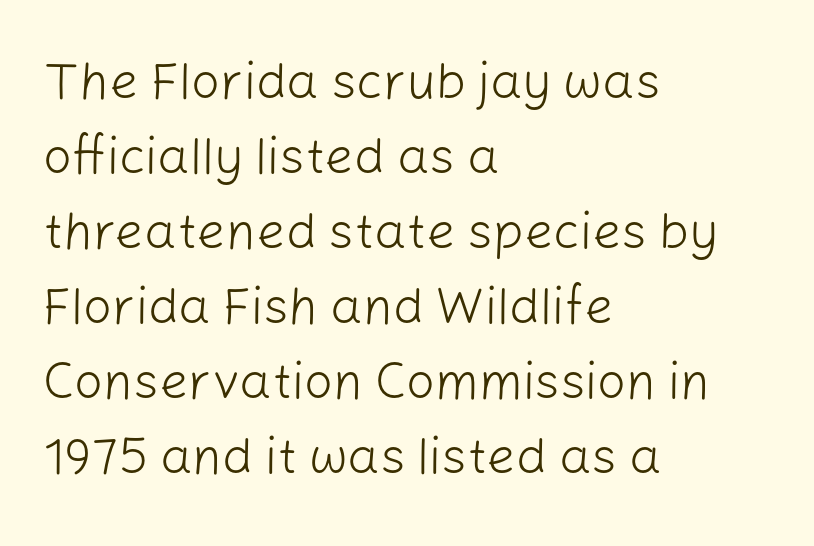
The image shows 51 px light sans-serif type, upright; set left-aligned, normal line spacing (1.47x), normal letter spacing, not underlined; low stroke contrast and a medium x-height.
